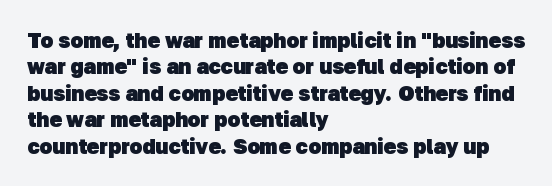
The image shows 21 px bold type; set left-aligned, normal line spacing (1.26x), normal letter spacing, not underlined.
